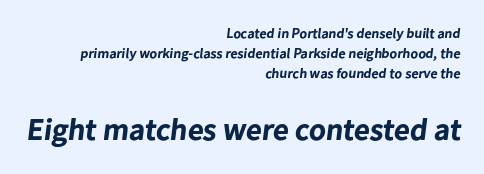
{"serif": "no", "bold": "yes", "weight": "bold", "width": "normal", "stroke_contrast": "low", "x_height": "medium", "monospaced": "no", "underline": "no", "align": "right", "line_spacing": "normal", "line_spacing_ratio": 1.44, "letter_spacing": "normal", "letter_spacing_em": 0.0, "larger_block": "second", "size_ratio": 2.21, "glyph_px": 31}
